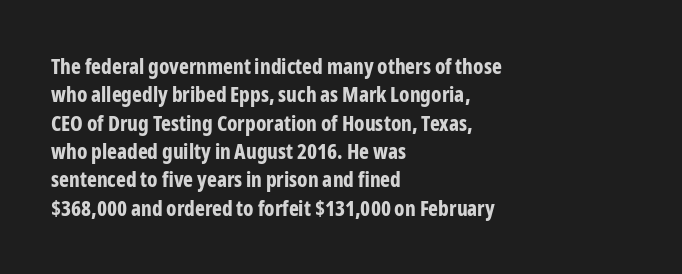
The lines in this sample share a left origin and differ only in where they stop. The block of text has a typical density, with ordinary space between rows. Posture: upright roman. The characters look thick and weighty, a clear bold. Letters rest on an invisible, unmarked baseline. There is no visible air inserted between adjacent glyphs.
